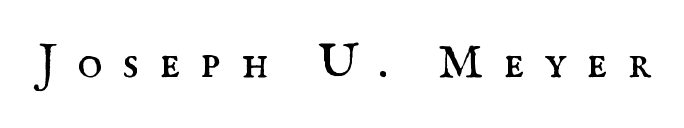
Q: Is the text bold? A: No.
Q: Is the text italic (slanted)? A: No, it is upright.
Q: Is the typeface a serif or a sans-serif typeface? A: Serif.
Q: Is the text underlined? A: No.
Q: Is the spacing between letters normal or unusually wide? A: Unusually wide.
Q: Width (condensed, normal, or wide)? A: Normal.
Q: Stroke contrast? A: Medium.
Q: x-height? A: Small.
Q: Monospaced? A: No.
